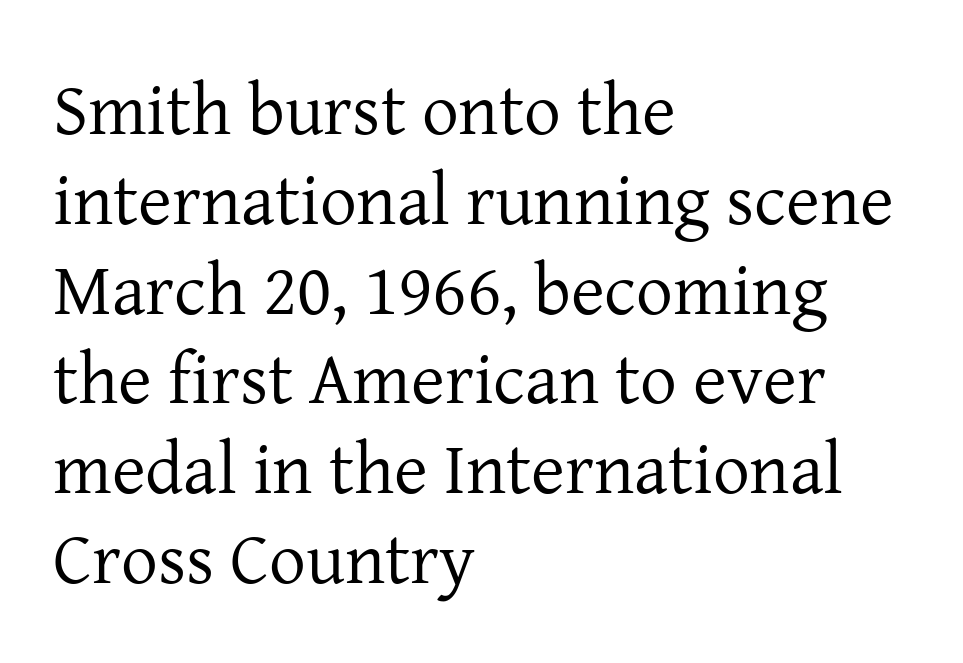
Nothing heavy about these letters — not bold at all. These lines are set flush left with a ragged right edge. The letters stand straight up with perfectly vertical stems. Glance below the letters and you will spot only blank space. These lines keep a tight, regular rhythm from letter to letter. The rendering uses natural spacing where letterforms have individual widths.
